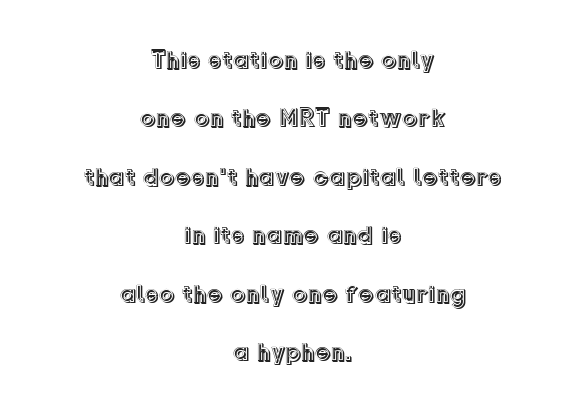
Q: Is the text italic (slanted)? A: No, it is upright.
Q: Is the text underlined? A: No.
Q: How is the paragraph aligned? A: Centered.
Q: Is the spacing between letters normal or unusually wide? A: Normal.
Q: Is the spacing between lines tight, normal or loose? A: Loose.
